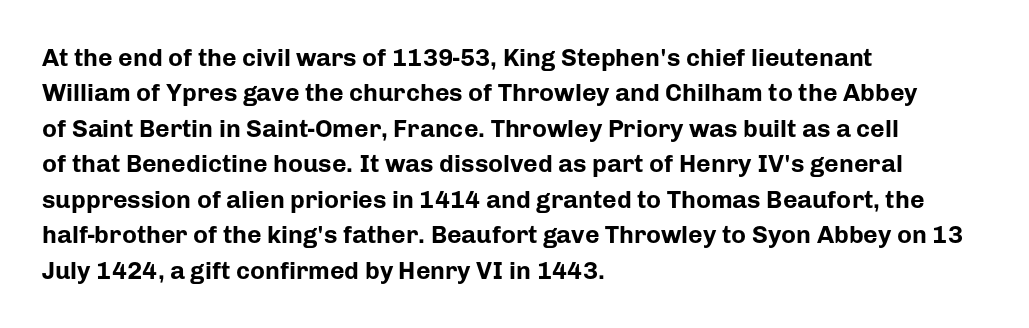
Q: Is the text bold? A: Yes.
Q: Is the text italic (slanted)? A: No, it is upright.
Q: Is the text underlined? A: No.
Q: How is the paragraph aligned? A: Left-aligned.
Q: Is the spacing between letters normal or unusually wide? A: Normal.
Q: Is the spacing between lines tight, normal or loose? A: Normal.
